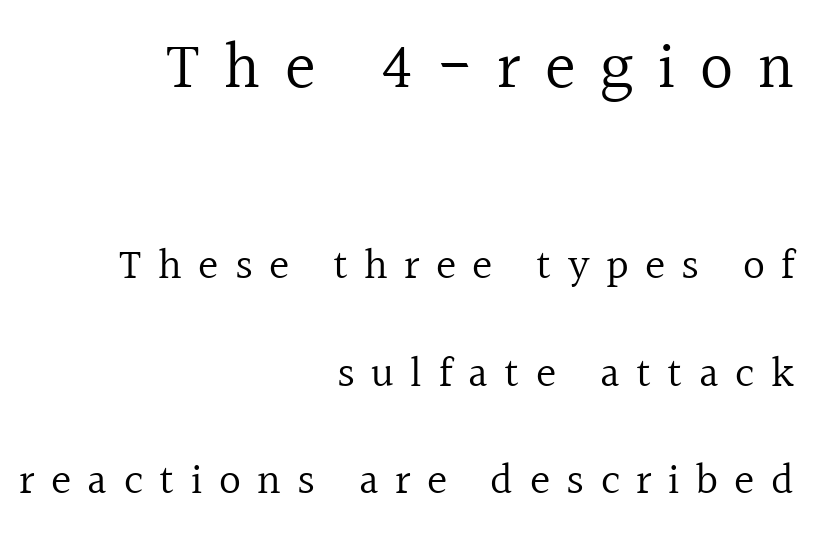
The strip under each line holds only bare page. No italicization has been applied; the sample stays upright. Yep, those are serifs on the letters. The letters are spread apart with noticeably loose tracking. Reading down the column, the eye jumps a long way to each next line. The face used here appears at its bigger size in the upper chunk.
